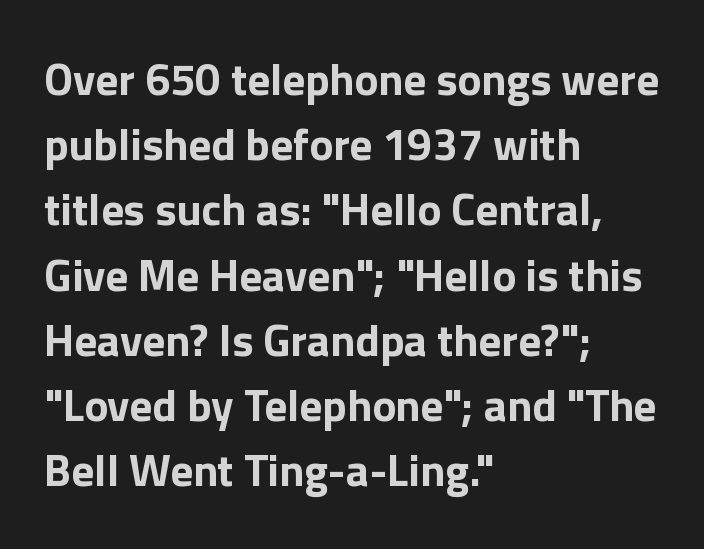
The image shows 45 px bold sans-serif type, upright; set left-aligned, normal line spacing (1.45x), normal letter spacing, not underlined; a medium x-height.
